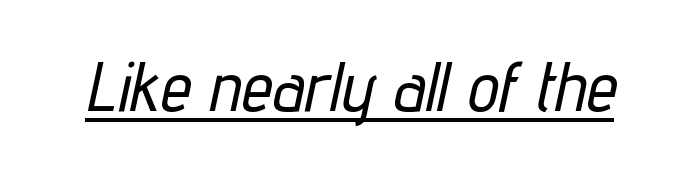
Spacing verdict: proportional, widths tailored to each character. The font's italic variant was chosen for this text. This is underlined copy, the kind a proofreader might mark for attention. Nobody touched the tracking dial on this one.
